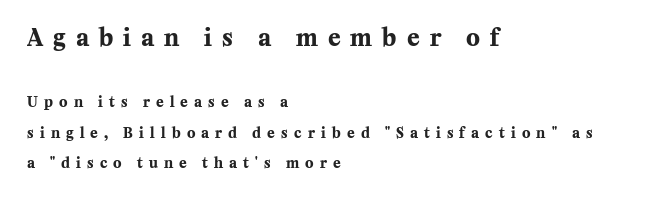
The image shows 23 px bold type, upright; set left-aligned, loose line spacing (2.17x), unusually wide letter spacing (+0.44 em), not underlined; the first (top) block is 1.64x larger.
